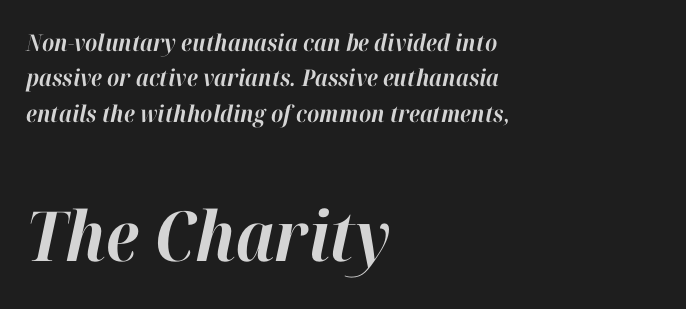
The image shows 69 px bold type, italic (leaning right); set left-aligned, normal line spacing (1.54x), normal letter spacing, not underlined; the second (bottom) block is 3.0x larger; high stroke contrast and a medium x-height.
